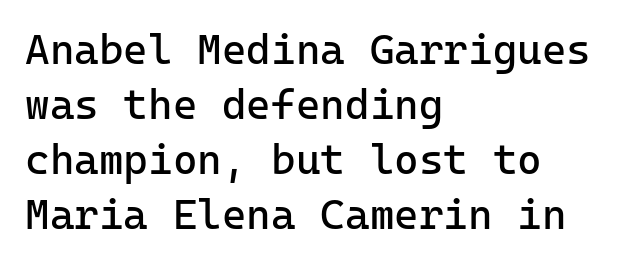
Compared with a centered layout, this one pins lines to the left instead. Looks like terminal output: every glyph gets an equal slot. These lines keep a tight, regular rhythm from letter to letter. In terms of leading, this rendering sits right in the middle.
